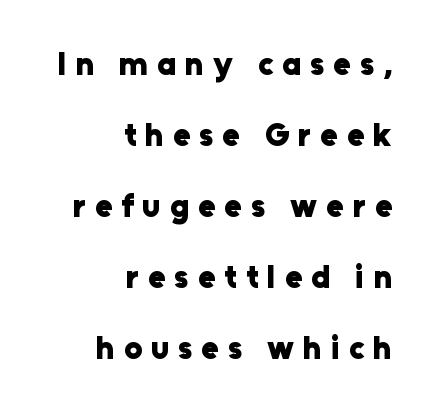
Airy leading. You could not count columns in this text — the font is proportionally spaced. The glyphs are unaccompanied by any horizontal stroke below them. Characters remain perfectly vertical along every line. Heavy, bold letterforms.
